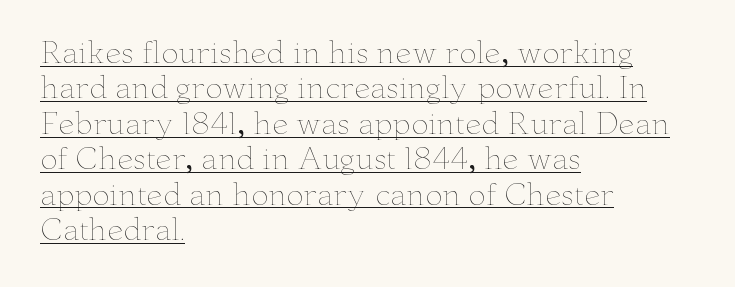
Q: Is the text bold? A: No.
Q: Is the text italic (slanted)? A: No, it is upright.
Q: Is the text underlined? A: Yes.
Q: How is the paragraph aligned? A: Left-aligned.
Q: Is the spacing between letters normal or unusually wide? A: Normal.
Q: Width (condensed, normal, or wide)? A: Wide.
Q: Stroke contrast? A: Low.
Q: x-height? A: Small.
Q: Monospaced? A: No.
